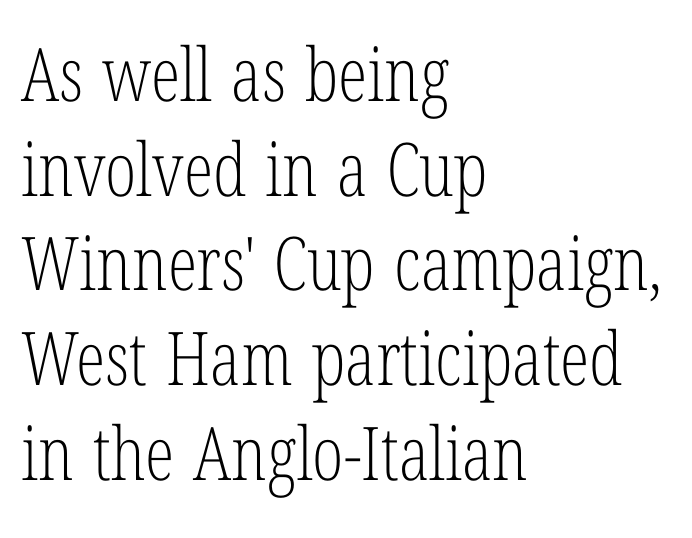
Q: Is the text bold? A: No.
Q: Is the text italic (slanted)? A: No, it is upright.
Q: Is the typeface a serif or a sans-serif typeface? A: Serif.
Q: Is the text underlined? A: No.
Q: How is the paragraph aligned? A: Left-aligned.
Q: Is the spacing between letters normal or unusually wide? A: Normal.
Q: Is the spacing between lines tight, normal or loose? A: Normal.
Q: Width (condensed, normal, or wide)? A: Condensed.
Q: Stroke contrast? A: Low.
Q: x-height? A: Medium.
Q: Monospaced? A: No.
